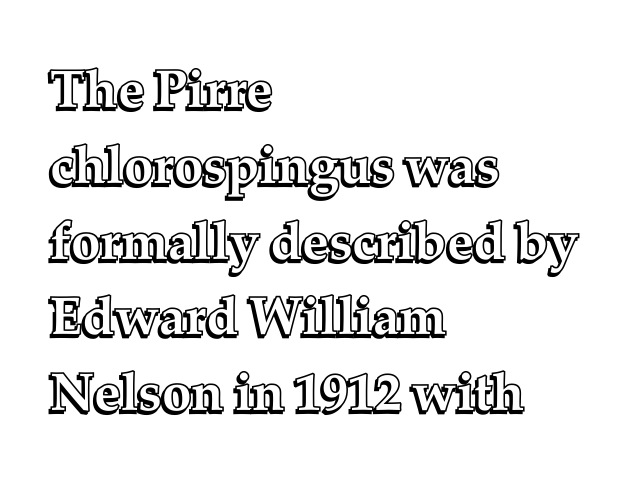
The image shows 53 px text type, upright; set left-aligned, normal line spacing (1.43x), normal letter spacing, not underlined; a medium x-height.
